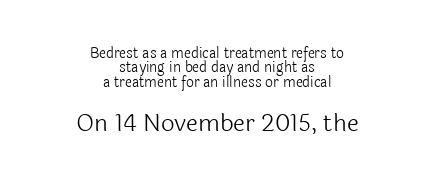
The image shows 24 px text type, upright; set centered, tight line spacing (1.02x), normal letter spacing, not underlined; the second (bottom) block is 1.71x larger.
